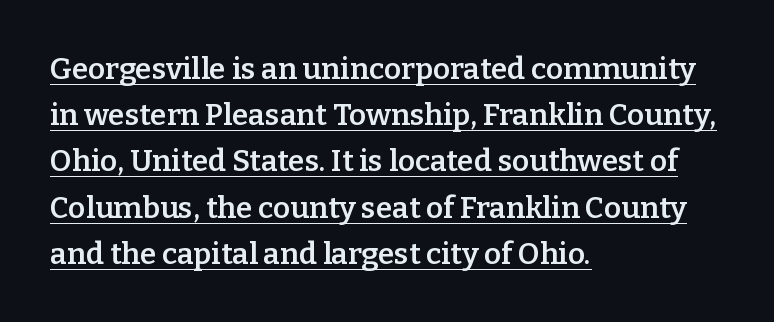
Q: Is the text bold? A: Semi-bold.
Q: Is the text italic (slanted)? A: No, it is upright.
Q: Is the typeface a serif or a sans-serif typeface? A: Serif.
Q: Is the text underlined? A: Yes.
Q: How is the paragraph aligned? A: Left-aligned.
Q: Is the spacing between letters normal or unusually wide? A: Normal.
Q: Is the spacing between lines tight, normal or loose? A: Normal.
Q: Width (condensed, normal, or wide)? A: Normal.
Q: Stroke contrast? A: Low.
Q: x-height? A: Medium.
Q: Monospaced? A: No.
